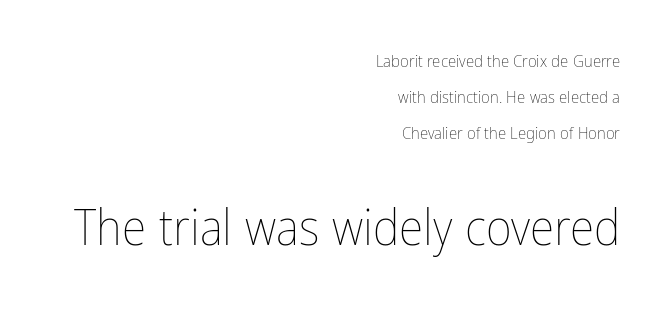
The image shows 50 px thin, condensed type, upright; set right-aligned, loose line spacing (2.13x), normal letter spacing, not underlined; the second (bottom) block is 2.94x larger; low stroke contrast and a medium x-height.
